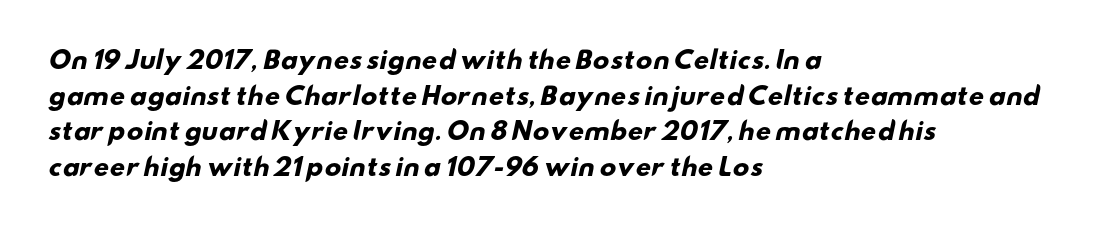
The image shows 24 px bold type; set left-aligned, normal line spacing (1.48x), normal letter spacing, not underlined.
